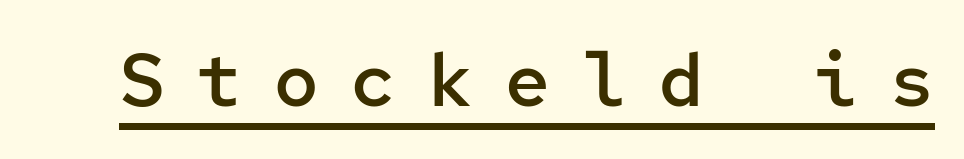
Q: Is the text bold? A: Semi-bold.
Q: Is the text italic (slanted)? A: No, it is upright.
Q: Is the typeface a serif or a sans-serif typeface? A: Sans-serif.
Q: Is the text underlined? A: Yes.
Q: Is the spacing between letters normal or unusually wide? A: Unusually wide.
Q: Width (condensed, normal, or wide)? A: Normal.
Q: Stroke contrast? A: Low.
Q: x-height? A: Medium.
Q: Monospaced? A: Yes.
